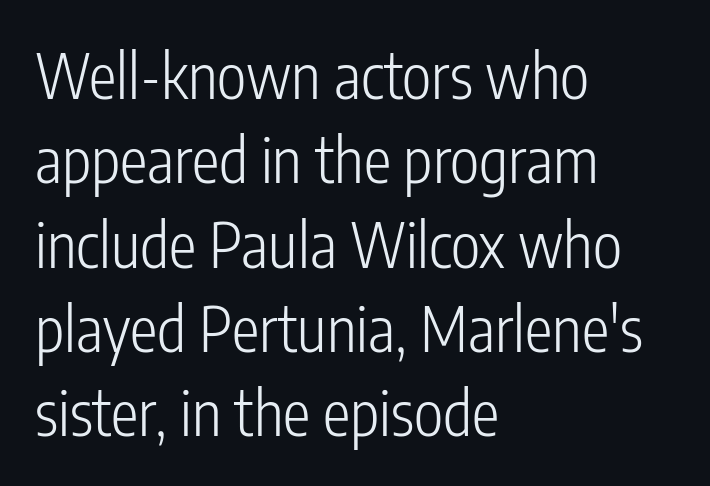
{"serif": "no", "italic": "no", "bold": "no", "weight": "light", "width": "condensed", "stroke_contrast": "low", "x_height": "medium", "monospaced": "no", "underline": "no", "align": "left", "line_spacing": "normal", "line_spacing_ratio": 1.36, "letter_spacing": "normal", "letter_spacing_em": 0.0, "glyph_px": 62}
